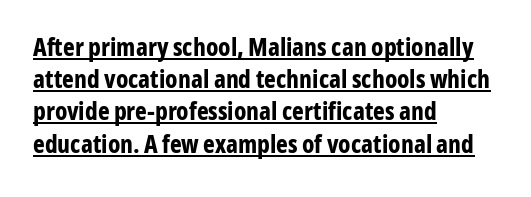
The image shows 25 px bold type, upright; set left-aligned, normal line spacing (1.29x), normal letter spacing, underlined.
